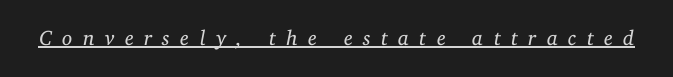
The image shows 21 px text type, italic (leaning right); set unusually wide letter spacing (+0.49 em), underlined.
